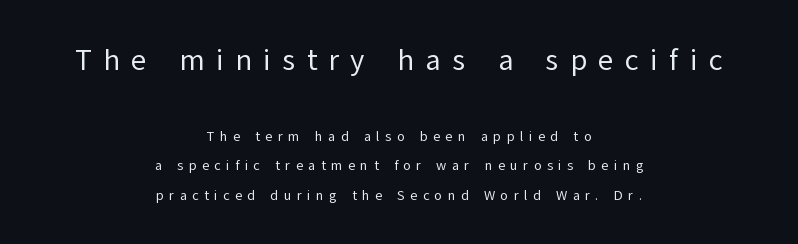
{"serif": "no", "italic": "no", "bold": "no", "weight": "regular", "width": "normal", "stroke_contrast": "low", "x_height": "medium", "monospaced": "no", "underline": "no", "align": "center", "line_spacing": "loose", "line_spacing_ratio": 2.1, "letter_spacing": "wide", "letter_spacing_em": 0.38, "larger_block": "first", "size_ratio": 2.14, "glyph_px": 30}
